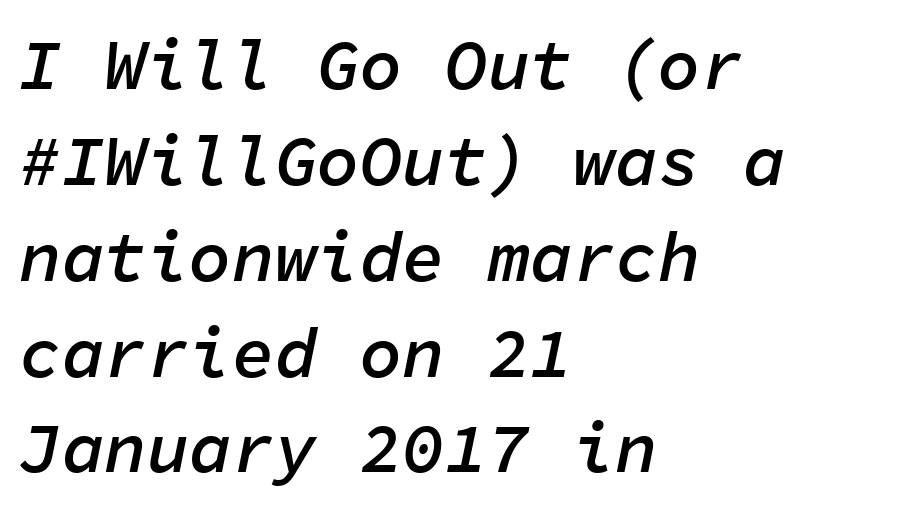
Q: Is the text bold? A: Semi-bold.
Q: Is the text italic (slanted)? A: Yes, it leans right by about 11 degrees.
Q: Is the text underlined? A: No.
Q: How is the paragraph aligned? A: Left-aligned.
Q: Is the spacing between letters normal or unusually wide? A: Normal.
Q: Is the spacing between lines tight, normal or loose? A: Normal.
Q: Width (condensed, normal, or wide)? A: Normal.
Q: Stroke contrast? A: Low.
Q: x-height? A: Medium.
Q: Monospaced? A: Yes.
